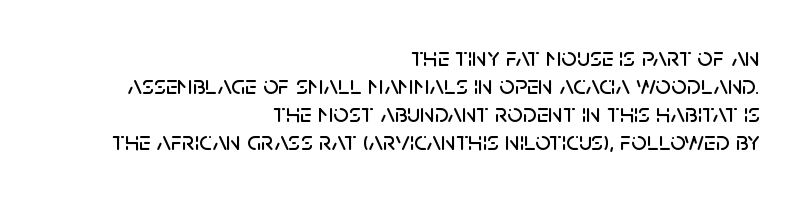
Q: Is the text italic (slanted)? A: No, it is upright.
Q: Is the text underlined? A: No.
Q: How is the paragraph aligned? A: Right-aligned.
Q: Is the spacing between letters normal or unusually wide? A: Normal.
Q: Is the spacing between lines tight, normal or loose? A: Tight.
